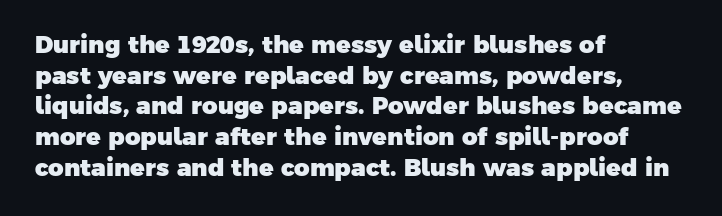
Q: Is the text bold? A: Yes.
Q: Is the text underlined? A: No.
Q: How is the paragraph aligned? A: Left-aligned.
Q: Is the spacing between letters normal or unusually wide? A: Normal.
Q: Is the spacing between lines tight, normal or loose? A: Normal.
